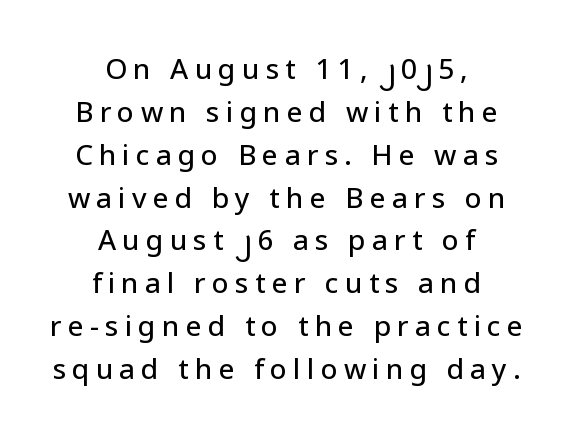
Q: Is the text italic (slanted)? A: No, it is upright.
Q: Is the typeface a serif or a sans-serif typeface? A: Sans-serif.
Q: Is the text underlined? A: No.
Q: How is the paragraph aligned? A: Centered.
Q: Is the spacing between letters normal or unusually wide? A: Unusually wide.
Q: Is the spacing between lines tight, normal or loose? A: Normal.
Q: Width (condensed, normal, or wide)? A: Normal.
Q: Stroke contrast? A: Low.
Q: x-height? A: Medium.
Q: Monospaced? A: No.
